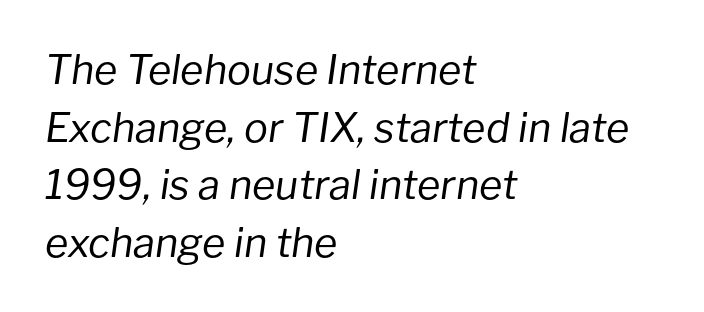
Q: Is the text bold? A: No.
Q: Is the text italic (slanted)? A: Yes, it leans right by about 8 degrees.
Q: Is the text underlined? A: No.
Q: How is the paragraph aligned? A: Left-aligned.
Q: Is the spacing between letters normal or unusually wide? A: Normal.
Q: Is the spacing between lines tight, normal or loose? A: Normal.
Q: Width (condensed, normal, or wide)? A: Normal.
Q: Stroke contrast? A: Low.
Q: x-height? A: Medium.
Q: Monospaced? A: No.
